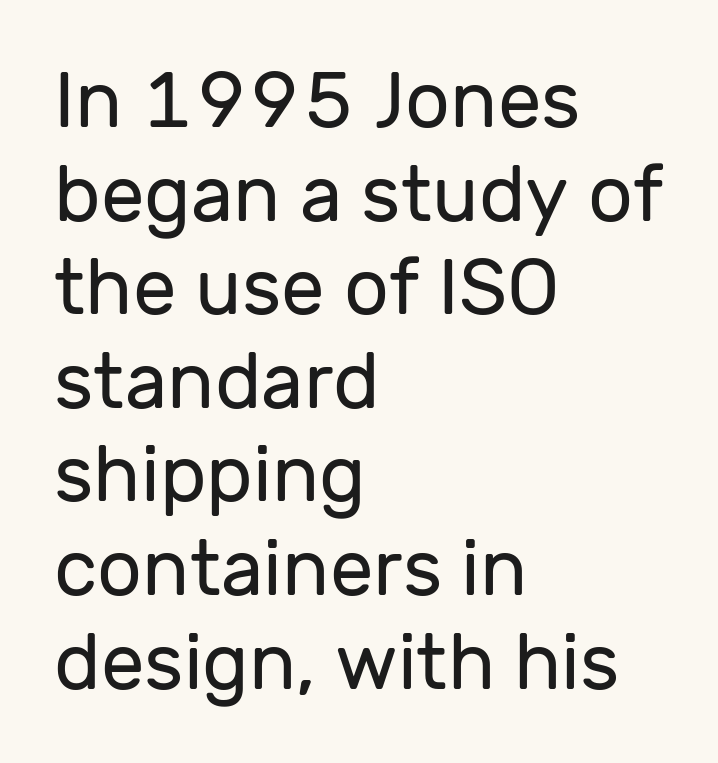
The image shows 78 px regular-weight sans-serif type, upright; set left-aligned, line spacing 1.2x, normal letter spacing, not underlined; low stroke contrast and a medium x-height.
